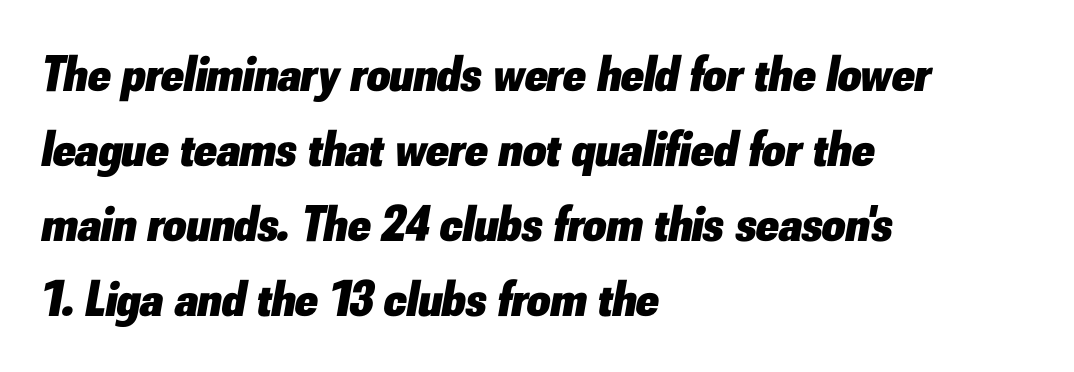
Letters rest on an invisible, unmarked baseline. Note the varied advance widths — an 'i' is clearly narrower than an 'm'. Each glyph is drawn with heavy, bold strokes. Students, note that the glyphs here touch the page at normal intervals. Slanted lettering throughout. The typesetter chose a ragged-right arrangement here.
